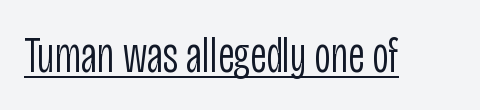
The image shows 51 px light, condensed sans-serif type, upright; set normal letter spacing, underlined; low stroke contrast and a large x-height.
